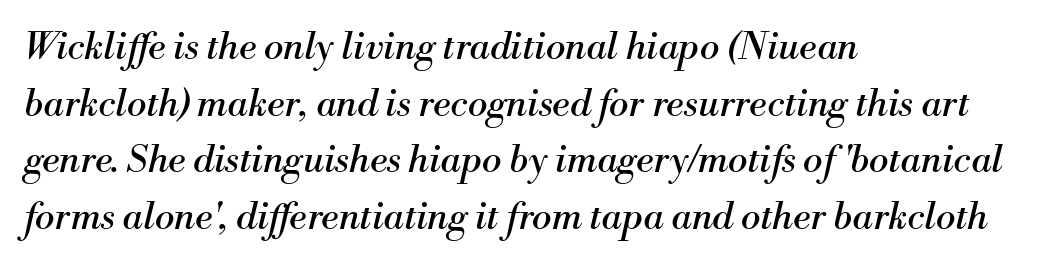
The image shows 37 px regular-weight serif type, italic (leaning right); set left-aligned, normal line spacing (1.53x), normal letter spacing, not underlined; medium stroke contrast and a small x-height.
